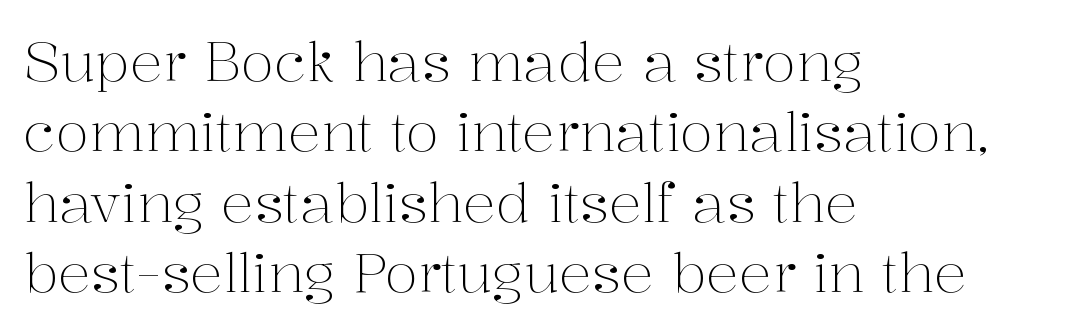
The image shows 55 px light serif type, upright; set left-aligned, normal line spacing (1.28x), normal letter spacing, not underlined; medium stroke contrast and a medium x-height.
